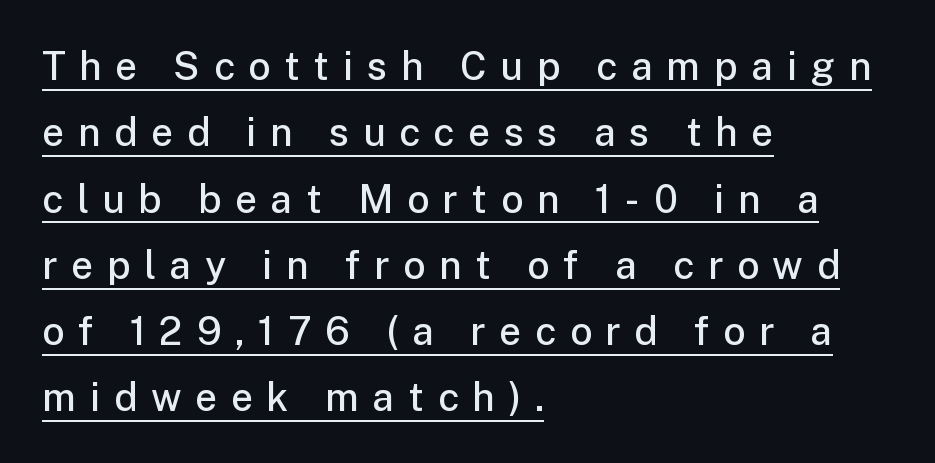
The image shows 39 px semibold sans-serif type, upright; set left-aligned, normal line spacing (1.7x), unusually wide letter spacing (+0.35 em), underlined; low stroke contrast and a medium x-height.
